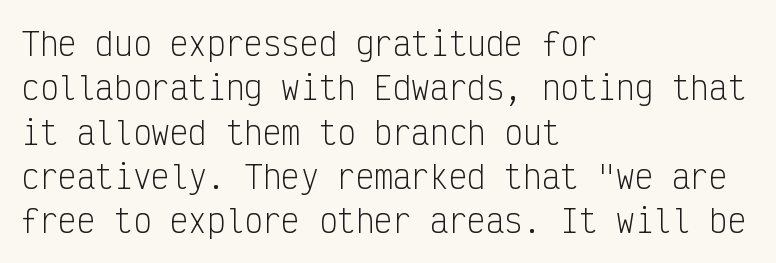
{"serif": "no", "italic": "no", "bold": "no", "weight": "light", "width": "condensed", "stroke_contrast": "low", "x_height": "medium", "monospaced": "yes", "underline": "no", "align": "left", "line_spacing": "normal", "line_spacing_ratio": 1.43, "letter_spacing": "normal", "letter_spacing_em": 0.0, "glyph_px": 31}
